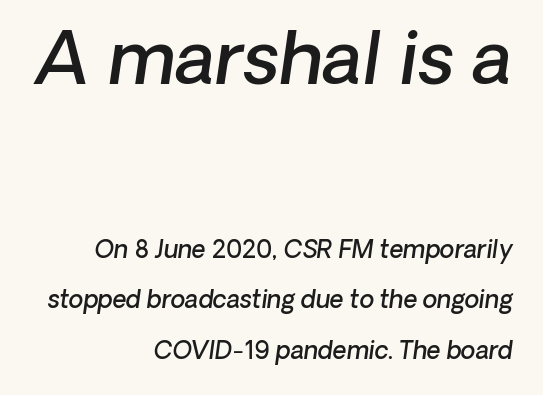
The image shows 72 px semibold type, italic (leaning right); set right-aligned, loose line spacing (2.11x), normal letter spacing, not underlined; the first (top) block is 3.0x larger; low stroke contrast and a medium x-height.
